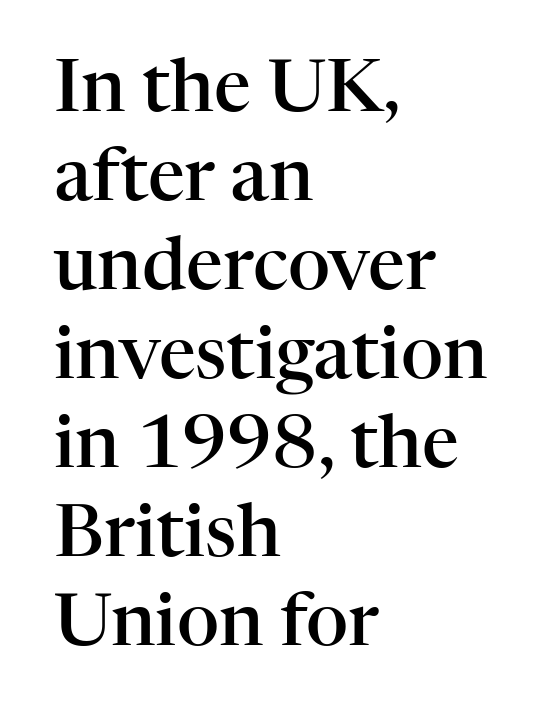
These lines are composed in type with serifs. There is no visible air inserted between adjacent glyphs. Alignment: flush left. A typesetter would call this proportional, since set widths differ per character.
